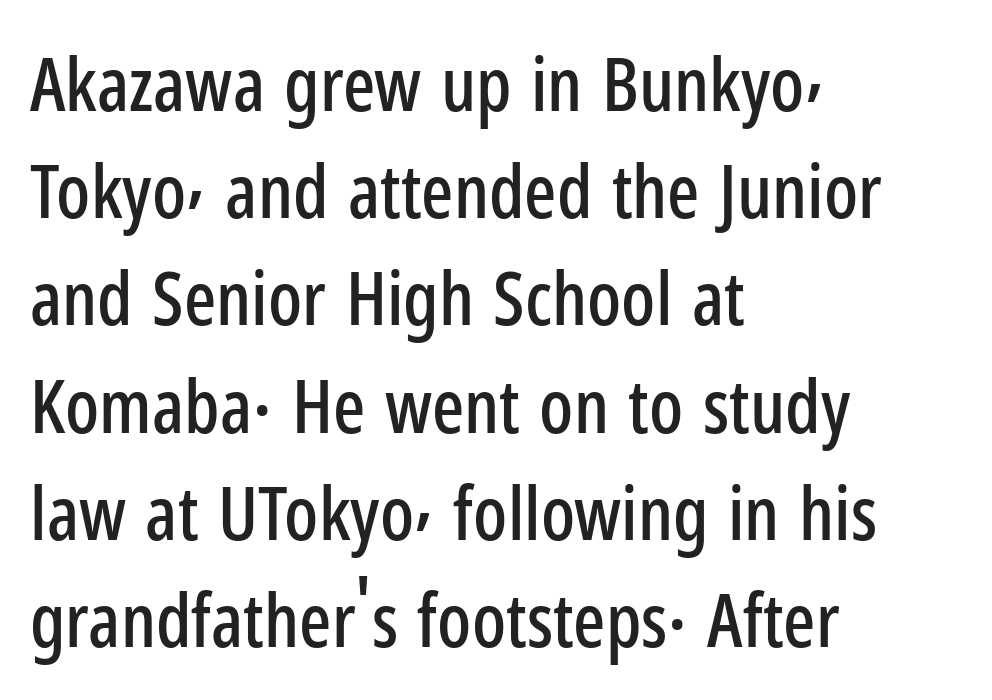
Q: Is the text italic (slanted)? A: No, it is upright.
Q: Is the typeface a serif or a sans-serif typeface? A: Sans-serif.
Q: Is the text underlined? A: No.
Q: How is the paragraph aligned? A: Left-aligned.
Q: Is the spacing between letters normal or unusually wide? A: Normal.
Q: Is the spacing between lines tight, normal or loose? A: Normal.
Q: Width (condensed, normal, or wide)? A: Condensed.
Q: Stroke contrast? A: Low.
Q: x-height? A: Medium.
Q: Monospaced? A: No.
